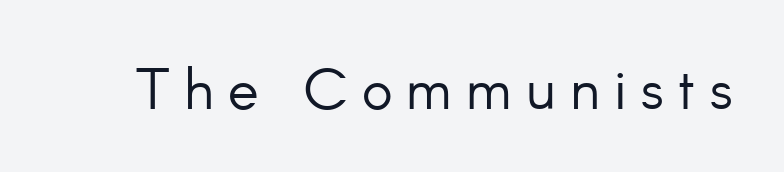
{"serif": "no", "italic": "no", "bold": "no", "weight": "light", "width": "normal", "stroke_contrast": "low", "x_height": "small", "monospaced": "no", "underline": "no", "letter_spacing": "wide", "letter_spacing_em": 0.24, "glyph_px": 58}
